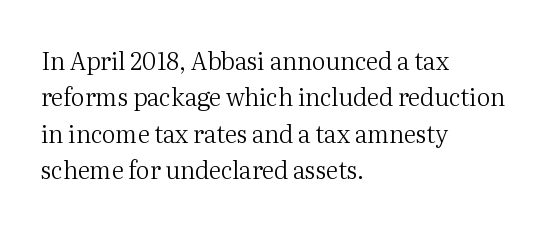
The foot of each line stays bare and open. These lines stack with their left ends in a neat column. Italic: no, the glyphs are upright roman. These lines sit exactly where default settings would place them.
